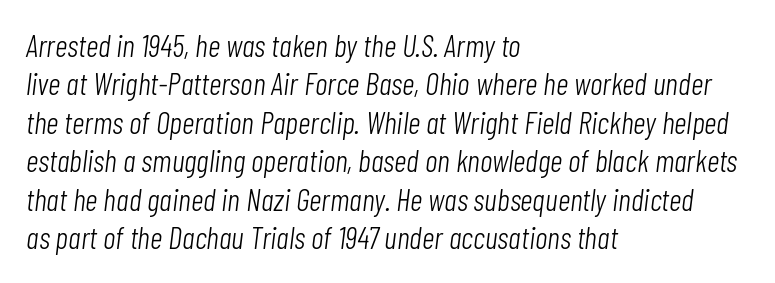
The image shows 31 px light, condensed type, italic (leaning right); set left-aligned, line spacing 1.24x, normal letter spacing, not underlined; low stroke contrast and a medium x-height.
